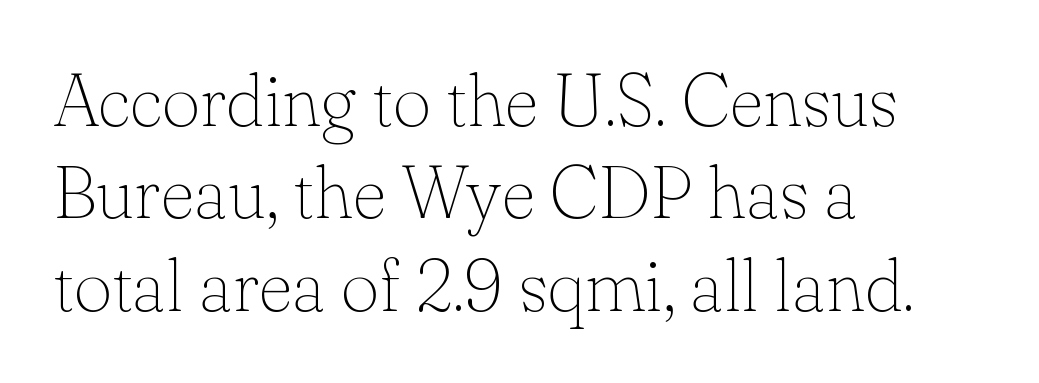
Successive baselines arrive at the customary interval. The face used here is proportionally spaced, like ordinary book or web type. The rendering shows small feet on the letterforms — a serif design. No italicization has been applied; the sample stays upright. This rendering leaves character spacing at its baseline value. Typeset ragged right — the left edge is the straight one.
